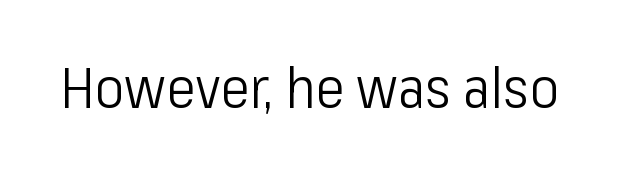
Q: Is the text bold? A: No.
Q: Is the text italic (slanted)? A: No, it is upright.
Q: Is the typeface a serif or a sans-serif typeface? A: Sans-serif.
Q: Is the text underlined? A: No.
Q: Is the spacing between letters normal or unusually wide? A: Normal.
Q: Width (condensed, normal, or wide)? A: Condensed.
Q: Stroke contrast? A: Low.
Q: x-height? A: Medium.
Q: Monospaced? A: No.
